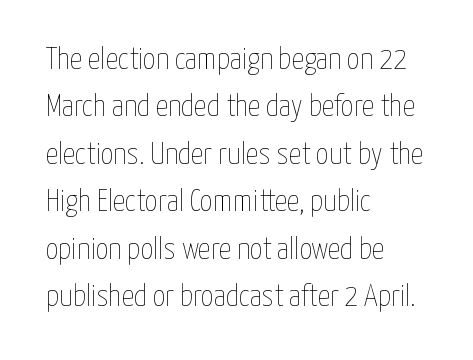
Q: Is the text bold? A: No.
Q: Is the text italic (slanted)? A: No, it is upright.
Q: Is the text underlined? A: No.
Q: How is the paragraph aligned? A: Left-aligned.
Q: Is the spacing between letters normal or unusually wide? A: Normal.
Q: Is the spacing between lines tight, normal or loose? A: Normal.
Q: Width (condensed, normal, or wide)? A: Condensed.
Q: Stroke contrast? A: Low.
Q: x-height? A: Medium.
Q: Monospaced? A: No.
